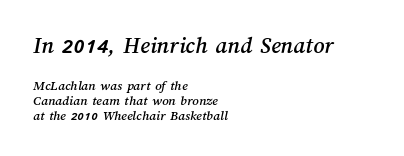
Q: Is the text underlined? A: No.
Q: How is the paragraph aligned? A: Left-aligned.
Q: Is the spacing between letters normal or unusually wide? A: Normal.
Q: Is the spacing between lines tight, normal or loose? A: Tight.
Q: Which block of text is set in a larger size, the first (top) or the second (bottom)? A: The first (top) one.
